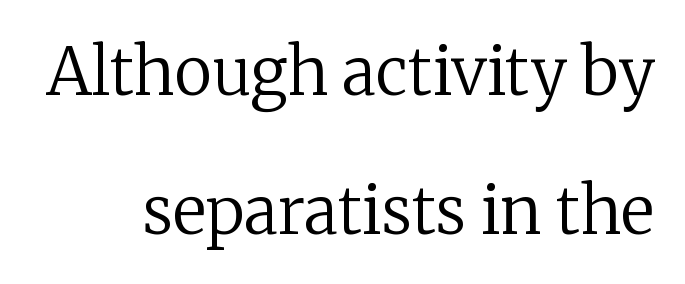
A typesetter would call this zero additional tracking. Font category for this specimen: serif. No extra ink here — the face is not bold. Here the designer chose a conventional face with non-uniform glyph widths. The typography opts for an upright posture over an oblique one. Type without underlining.
